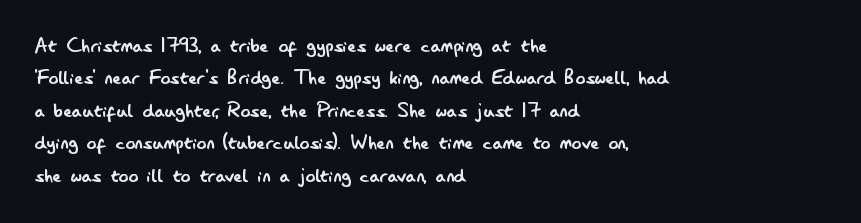
Q: Is the text bold? A: No.
Q: Is the text italic (slanted)? A: No, it is upright.
Q: Is the text underlined? A: No.
Q: How is the paragraph aligned? A: Left-aligned.
Q: Is the spacing between letters normal or unusually wide? A: Normal.
Q: Is the spacing between lines tight, normal or loose? A: Normal.
